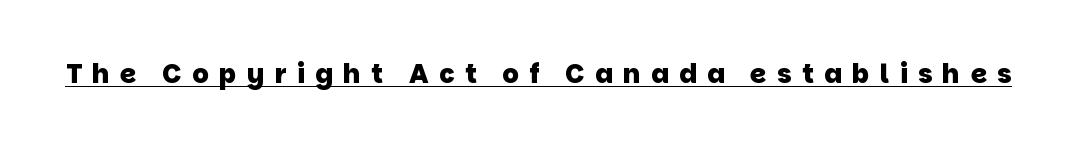
Q: Is the text bold? A: Yes.
Q: Is the text underlined? A: Yes.
Q: Is the spacing between letters normal or unusually wide? A: Unusually wide.
